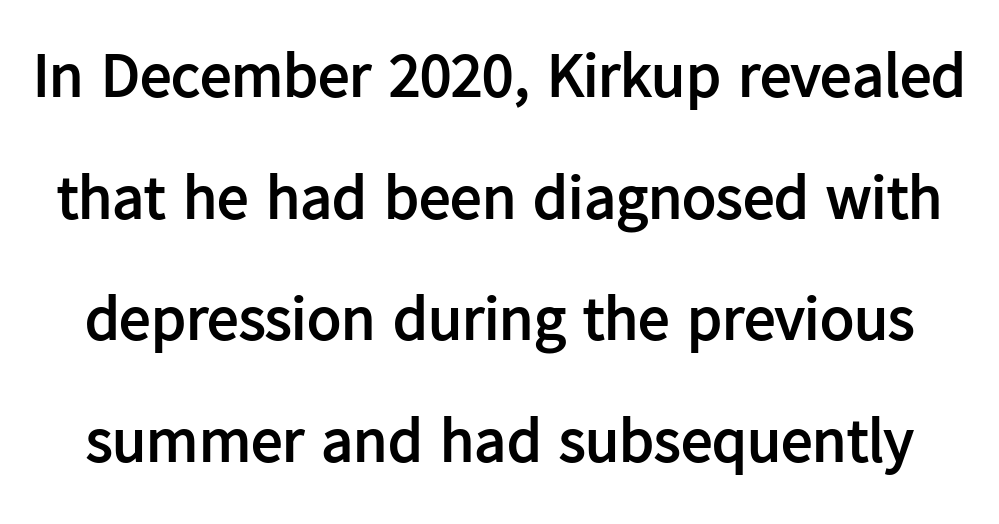
Q: Is the text bold? A: Yes.
Q: Is the text italic (slanted)? A: No, it is upright.
Q: Is the typeface a serif or a sans-serif typeface? A: Sans-serif.
Q: Is the text underlined? A: No.
Q: Is the spacing between letters normal or unusually wide? A: Normal.
Q: Is the spacing between lines tight, normal or loose? A: Loose.
Q: Width (condensed, normal, or wide)? A: Normal.
Q: Stroke contrast? A: Low.
Q: x-height? A: Medium.
Q: Monospaced? A: No.
